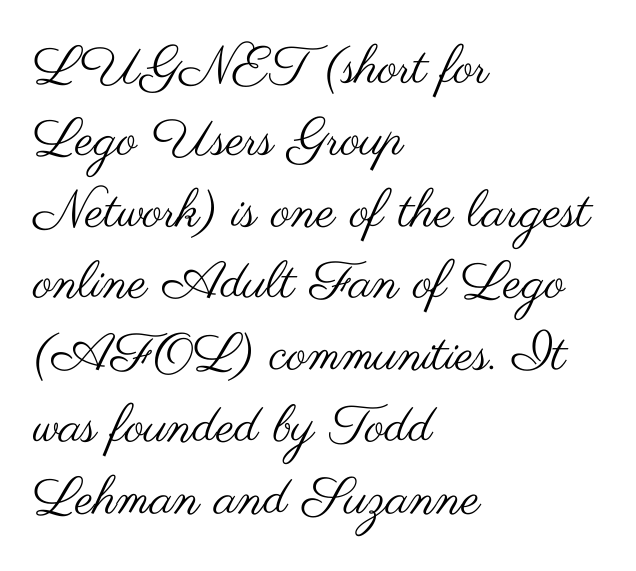
{"serif": "no", "bold": "no", "weight": "regular", "width": "wide", "stroke_contrast": "medium", "x_height": "small", "monospaced": "no", "underline": "no", "align": "left", "line_spacing": "normal", "line_spacing_ratio": 1.38, "letter_spacing": "normal", "letter_spacing_em": 0.0, "glyph_px": 52}
